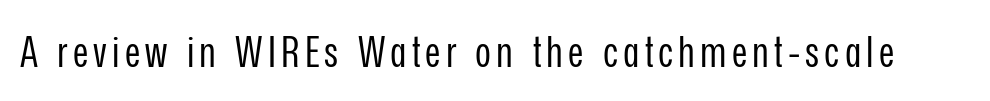
{"serif": "no", "italic": "no", "bold": "no", "weight": "regular", "width": "condensed", "stroke_contrast": "low", "x_height": "medium", "monospaced": "no", "underline": "no", "glyph_px": 43}
